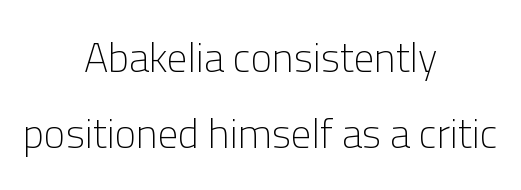
Q: Is the text bold? A: No.
Q: Is the text italic (slanted)? A: No, it is upright.
Q: Is the typeface a serif or a sans-serif typeface? A: Sans-serif.
Q: Is the text underlined? A: No.
Q: How is the paragraph aligned? A: Centered.
Q: Is the spacing between letters normal or unusually wide? A: Normal.
Q: Width (condensed, normal, or wide)? A: Normal.
Q: Stroke contrast? A: Low.
Q: x-height? A: Medium.
Q: Monospaced? A: No.
